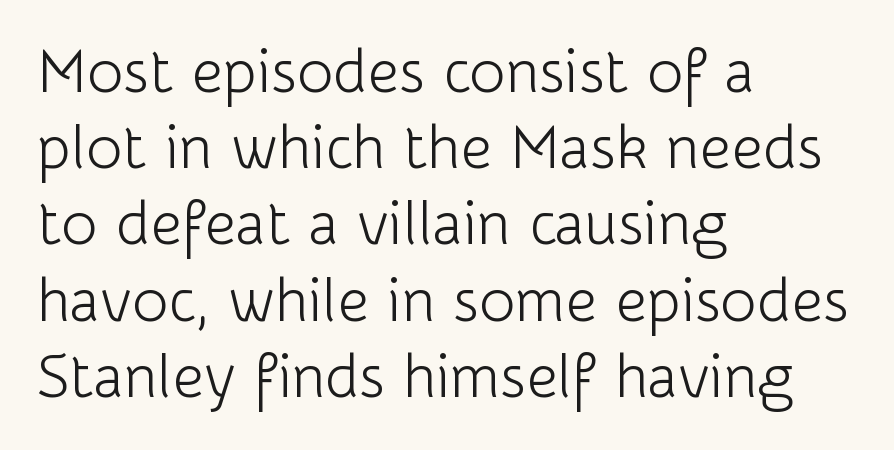
The image shows 61 px light sans-serif type, upright; set left-aligned, normal line spacing (1.25x), normal letter spacing, not underlined; low stroke contrast and a medium x-height.
